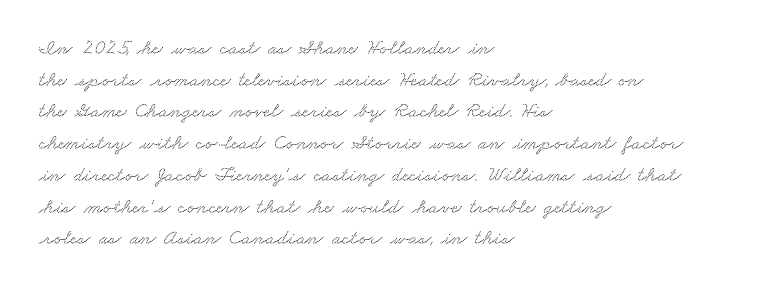
Q: Is the text underlined? A: No.
Q: How is the paragraph aligned? A: Left-aligned.
Q: Is the spacing between letters normal or unusually wide? A: Normal.
Q: Is the spacing between lines tight, normal or loose? A: Normal.
